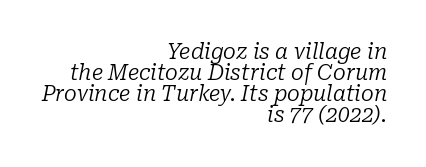
Q: Is the text bold? A: No.
Q: Is the text italic (slanted)? A: Yes, it leans right by about 10 degrees.
Q: Is the text underlined? A: No.
Q: How is the paragraph aligned? A: Right-aligned.
Q: Is the spacing between letters normal or unusually wide? A: Normal.
Q: Is the spacing between lines tight, normal or loose? A: Tight.
